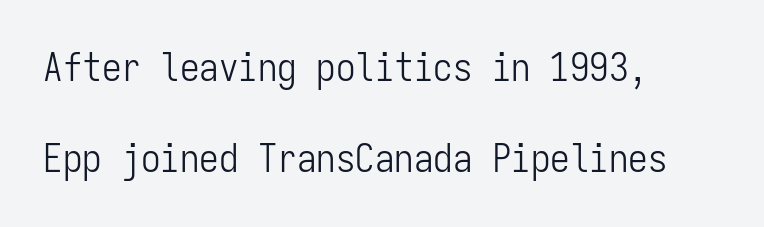
The image shows 39 px light, condensed sans-serif type, upright, monospaced; set left-aligned, loose line spacing (2.33x), normal letter spacing, not underlined; low stroke contrast and a medium x-height.
